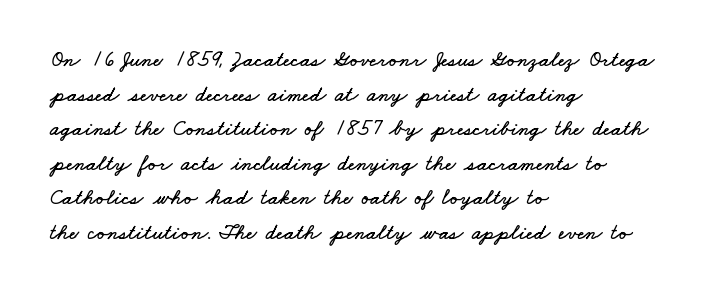
Q: Is the text underlined? A: No.
Q: How is the paragraph aligned? A: Left-aligned.
Q: Is the spacing between letters normal or unusually wide? A: Normal.
Q: Is the spacing between lines tight, normal or loose? A: Normal.
